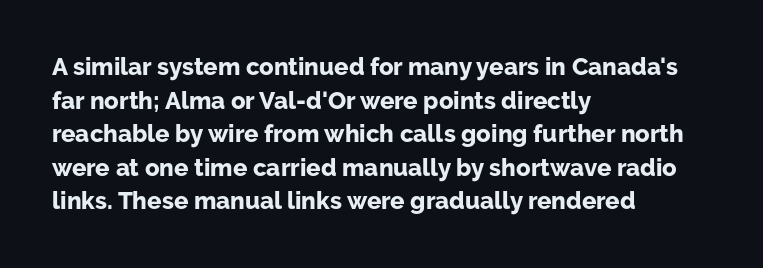
The image shows 24 px bold type, upright; set left-aligned, normal line spacing (1.4x), normal letter spacing, not underlined.
